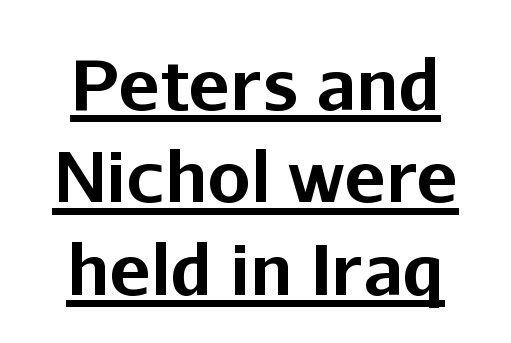
The image shows 69 px bold sans-serif type, upright; set centered, normal line spacing (1.34x), normal letter spacing, underlined; low stroke contrast and a medium x-height.
